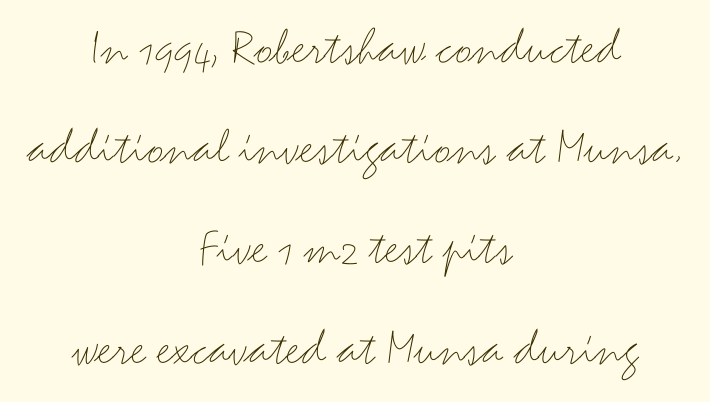
These lines stack symmetrically, like a column narrowing and widening about its center. The strokes carry an ordinary text weight at most. Classification — sans serif. These lines are rendered in a variable-pitch font. Characters follow at the spacing the type designer built in.
